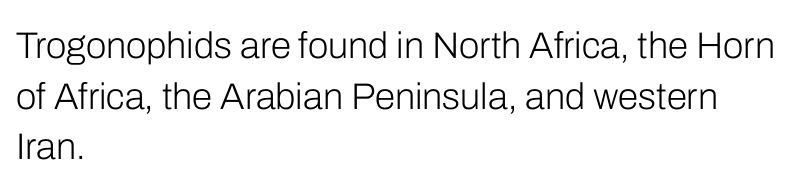
Proportional: the letters do not fall into vertical columns. This is not heavy type; no bold has been used. Descenders hang freely into open space. This sample uses plain, unmodified letter spacing. The typesetter chose a ragged-right arrangement here.
